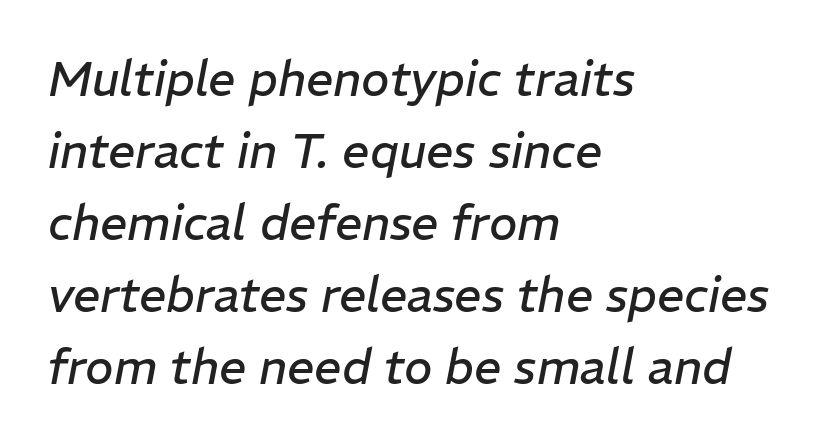
The image shows 48 px regular-weight type, italic (leaning right); set left-aligned, normal line spacing (1.5x), normal letter spacing, not underlined; low stroke contrast and a medium x-height.
